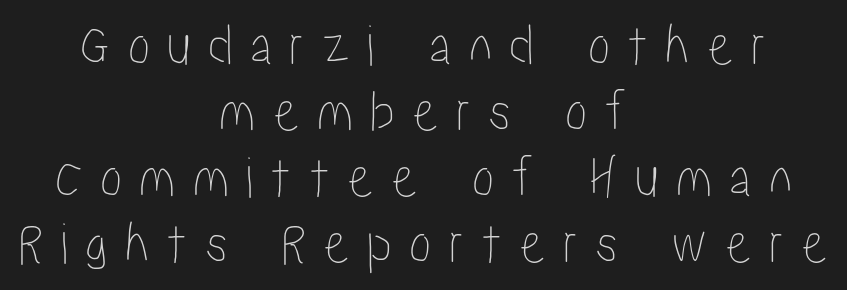
The image shows 60 px condensed type, upright; set centered, tight line spacing (1.1x), unusually wide letter spacing (+0.28 em), not underlined; low stroke contrast and a medium x-height.
